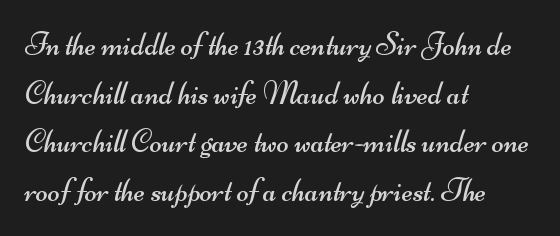
The image shows 32 px regular-weight, wide sans-serif type; set left-aligned, normal line spacing (1.52x), normal letter spacing, not underlined; medium stroke contrast and a small x-height.
